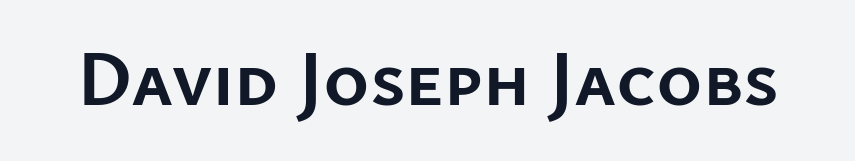
Q: Is the text bold? A: Yes.
Q: Is the text italic (slanted)? A: No, it is upright.
Q: Is the typeface a serif or a sans-serif typeface? A: Sans-serif.
Q: Is the text underlined? A: No.
Q: Is the spacing between letters normal or unusually wide? A: Normal.
Q: Width (condensed, normal, or wide)? A: Normal.
Q: Stroke contrast? A: Low.
Q: x-height? A: Medium.
Q: Monospaced? A: No.
